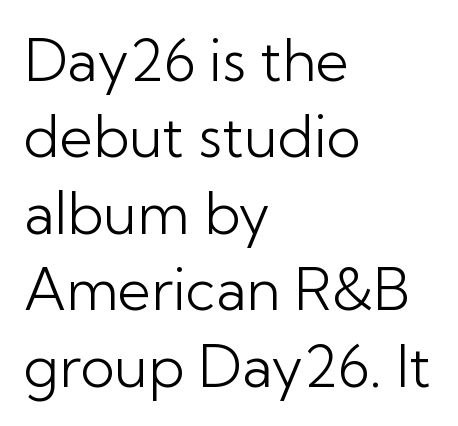
The image shows 57 px light sans-serif type, upright; set left-aligned, normal line spacing (1.34x), normal letter spacing, not underlined; low stroke contrast and a medium x-height.
